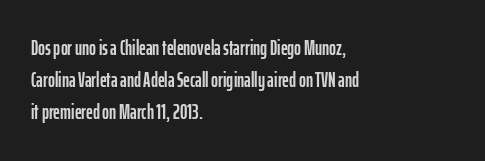
The image shows 21 px text type, upright; set left-aligned, normal line spacing (1.53x), normal letter spacing, not underlined.
